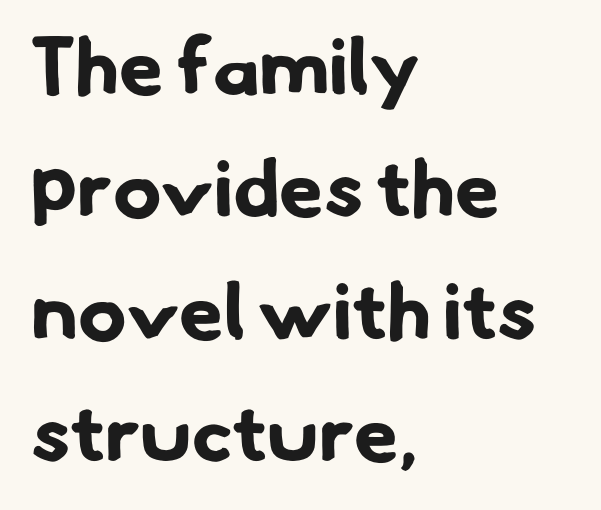
Each row of text sits above clean, open space. This is heavy type, rendered in bold. The lines are quadded left. The rows are spaced the way most documents space them. Observe the absence of serifs on each vertical stroke in this sample.
